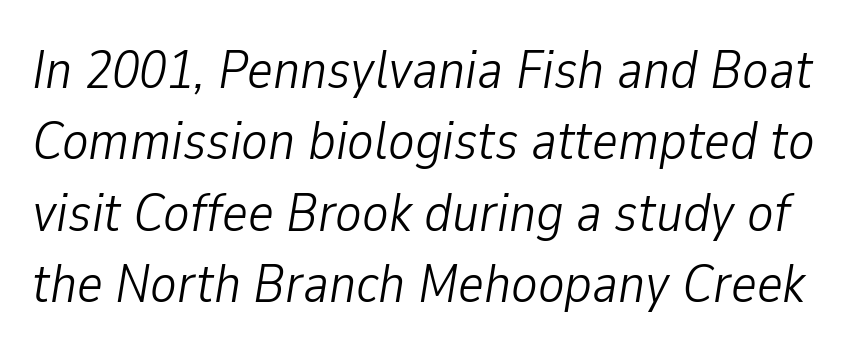
Q: Is the text bold? A: No.
Q: Is the text italic (slanted)? A: Yes, it leans right by about 9 degrees.
Q: Is the text underlined? A: No.
Q: Is the spacing between letters normal or unusually wide? A: Normal.
Q: Is the spacing between lines tight, normal or loose? A: Normal.
Q: Width (condensed, normal, or wide)? A: Condensed.
Q: Stroke contrast? A: Low.
Q: x-height? A: Medium.
Q: Monospaced? A: No.
